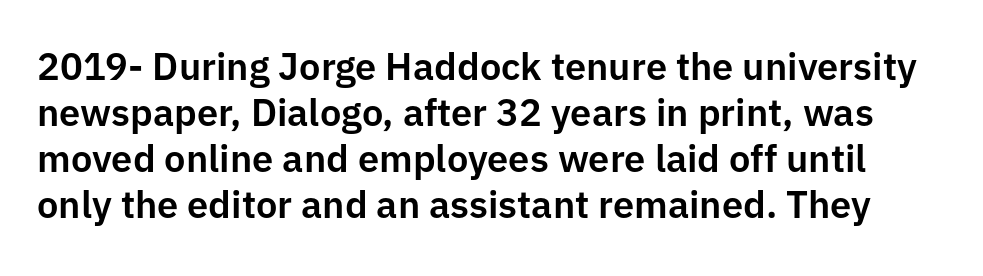
The image shows 38 px sans-serif type, upright; set line spacing 1.21x, normal letter spacing, not underlined; low stroke contrast and a medium x-height.
